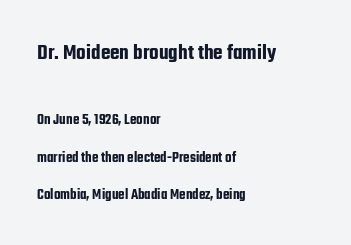
Q: Is the text italic (slanted)? A: No, it is upright.
Q: Is the text underlined? A: No.
Q: How is the paragraph aligned? A: Left-aligned.
Q: Is the spacing between letters normal or unusually wide? A: Normal.
Q: Is the spacing between lines tight, normal or loose? A: Loose.
Q: Which block of text is set in a larger size, the first (top) or the second (bottom)? A: The first (top) one.
